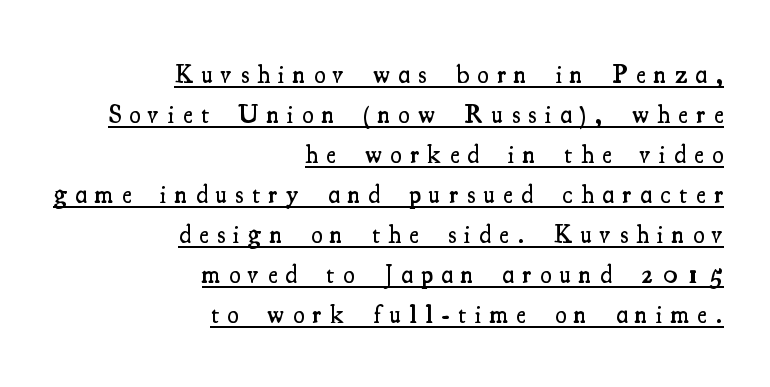
{"italic": "no", "bold": "semi", "underline": "yes", "align": "right", "line_spacing": "normal", "line_spacing_ratio": 1.54, "letter_spacing": "wide", "letter_spacing_em": 0.33, "glyph_px": 26}
